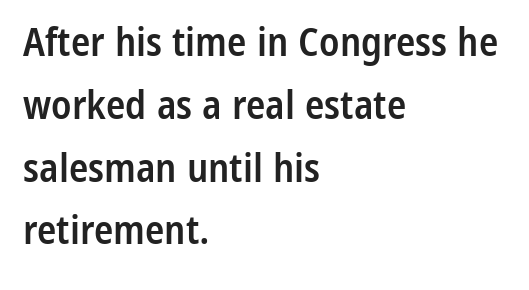
{"serif": "no", "italic": "no", "bold": "semi", "weight": "semibold", "width": "condensed", "stroke_contrast": "low", "x_height": "medium", "monospaced": "no", "underline": "no", "align": "left", "line_spacing": "normal", "line_spacing_ratio": 1.57, "letter_spacing": "normal", "letter_spacing_em": 0.0, "glyph_px": 40}
